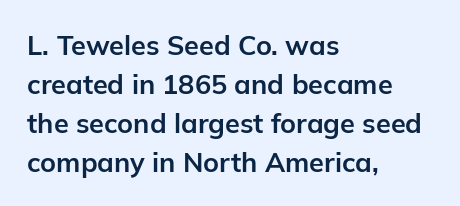
Line starts are locked; line ends wander. On the weight axis this lands at bold, roughly 700. Italic: no, the glyphs are upright roman. Glance below the letters and you will spot only blank space.
